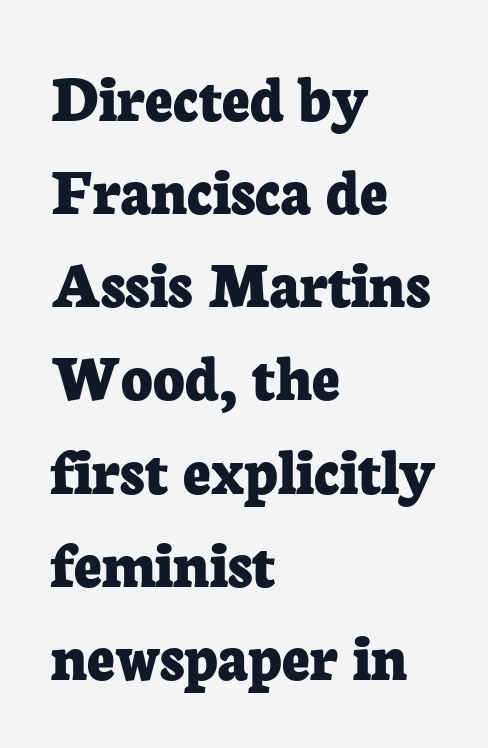
Q: Is the text bold? A: Yes.
Q: Is the text italic (slanted)? A: No, it is upright.
Q: Is the typeface a serif or a sans-serif typeface? A: Serif.
Q: Is the text underlined? A: No.
Q: How is the paragraph aligned? A: Left-aligned.
Q: Is the spacing between letters normal or unusually wide? A: Normal.
Q: Is the spacing between lines tight, normal or loose? A: Normal.
Q: Width (condensed, normal, or wide)? A: Normal.
Q: Stroke contrast? A: Low.
Q: x-height? A: Medium.
Q: Monospaced? A: No.
